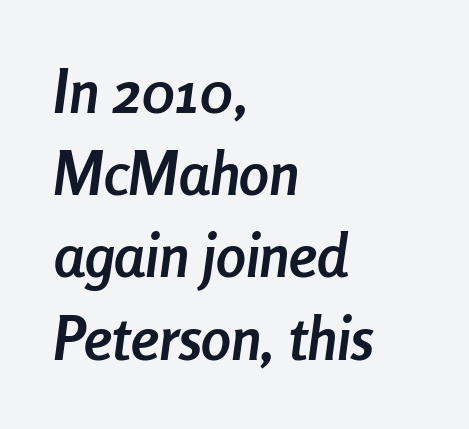
The image shows 60 px semibold, condensed type, italic (leaning right); set left-aligned, normal line spacing (1.37x), normal letter spacing, not underlined; low stroke contrast and a medium x-height.
